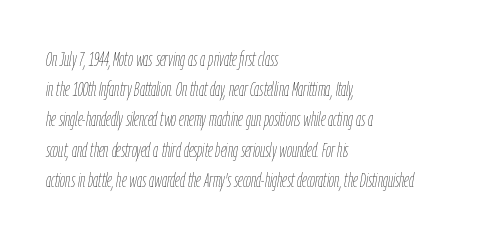
Typeset ragged right — the left edge is the straight one. The passage shown is not underscored anywhere. The whole block is typeset with a tilt. Honestly, the letter spacing is just normal — you wouldn't notice it. Baseline-to-baseline distance is the conventional proportion of letter height.
